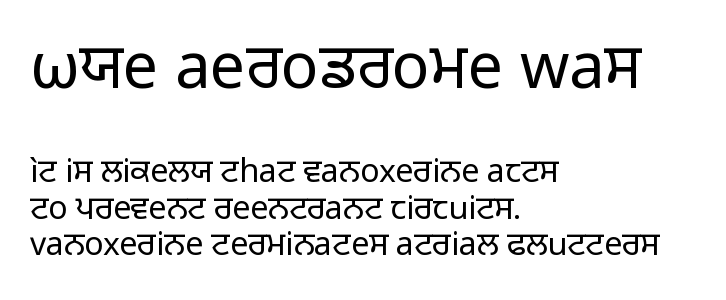
{"serif": "no", "italic": "no", "bold": "no", "weight": "regular", "width": "normal", "stroke_contrast": "low", "x_height": "medium", "monospaced": "no", "underline": "no", "align": "left", "line_spacing": "tight", "line_spacing_ratio": 1.14, "letter_spacing": "normal", "letter_spacing_em": 0.0, "larger_block": "first", "size_ratio": 1.97, "glyph_px": 63}
